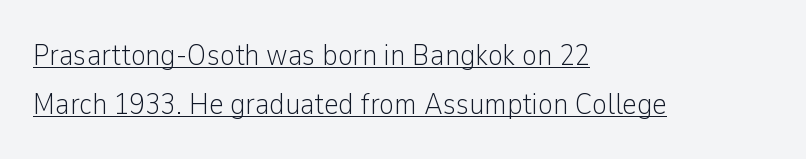
This rendering leaves character spacing at its baseline value. Is the stroke heavy? The answer is a plain regular-or-lighter. The rendered words wear a rule along their underside. Posture: straight, roman, zero tilt.
